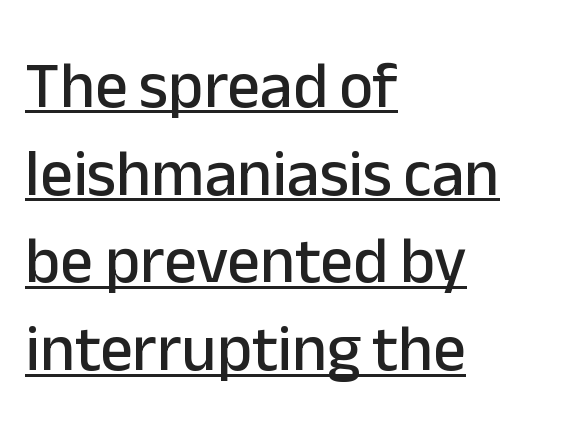
The image shows 65 px sans-serif type, upright; set left-aligned, normal line spacing (1.35x), normal letter spacing, underlined; low stroke contrast and a medium x-height.
